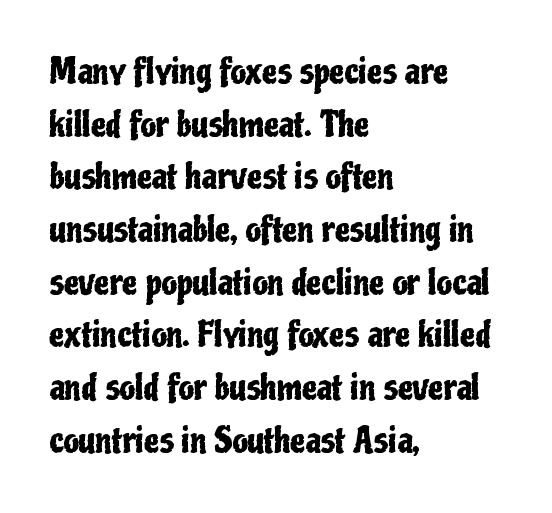
{"serif": "no", "italic": "no", "width": "condensed", "stroke_contrast": "low", "x_height": "medium", "monospaced": "no", "underline": "no", "align": "left", "line_spacing": "normal", "line_spacing_ratio": 1.55, "letter_spacing": "normal", "letter_spacing_em": 0.0, "glyph_px": 34}
